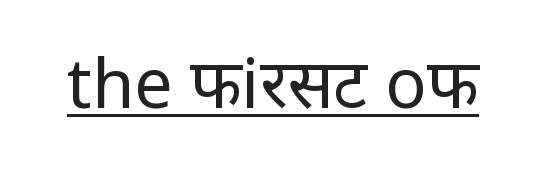
The lettering is marked with a stroke running underneath it. Each letter keeps its own natural width here, so spacing adapts to shape. Look at the tracking — it's just the regular setting, nothing added. The font is comparable to plain body text, perhaps lighter.
